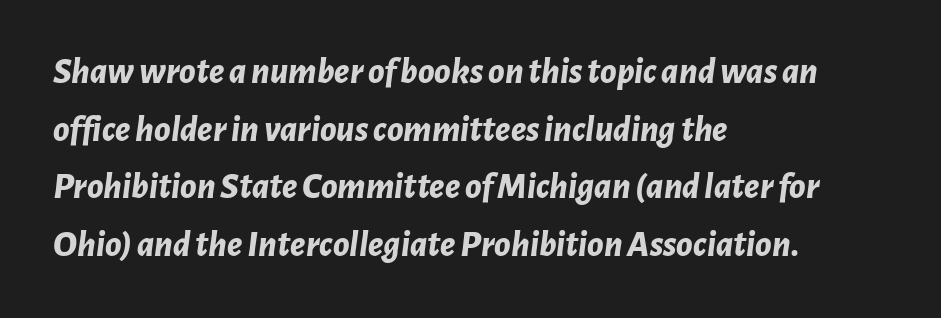
Q: Is the text bold? A: Yes.
Q: Is the text italic (slanted)? A: Yes, it leans right by about 7 degrees.
Q: Is the text underlined? A: No.
Q: How is the paragraph aligned? A: Left-aligned.
Q: Is the spacing between letters normal or unusually wide? A: Normal.
Q: Is the spacing between lines tight, normal or loose? A: Normal.
Q: Width (condensed, normal, or wide)? A: Normal.
Q: Stroke contrast? A: Low.
Q: x-height? A: Medium.
Q: Monospaced? A: No.
